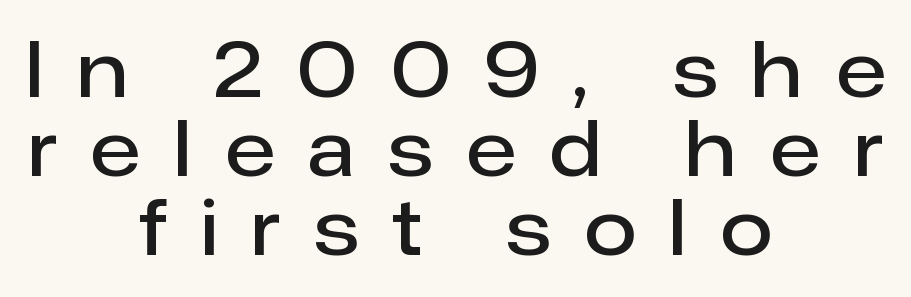
The image shows 76 px semibold sans-serif type, upright; set centered, tight line spacing (1.04x), unusually wide letter spacing (+0.44 em), not underlined; low stroke contrast and a medium x-height.
